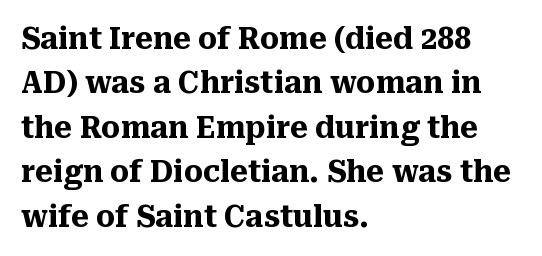
{"serif": "yes", "italic": "no", "bold": "yes", "weight": "heavy", "width": "normal", "stroke_contrast": "medium", "x_height": "medium", "monospaced": "no", "underline": "no", "align": "left", "line_spacing": "normal", "line_spacing_ratio": 1.48, "letter_spacing": "normal", "letter_spacing_em": 0.0, "glyph_px": 30}
